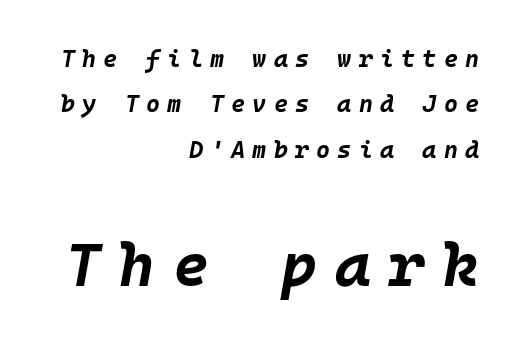
The image shows 61 px bold type, italic (leaning right), monospaced; set right-aligned, line spacing 1.89x, unusually wide letter spacing (+0.3 em), not underlined; the second (bottom) block is 2.54x larger; low stroke contrast and a large x-height.
